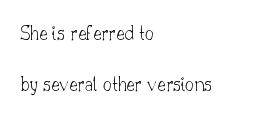
{"italic": "no", "bold": "no", "underline": "no", "align": "left", "line_spacing": "loose", "line_spacing_ratio": 2.31, "letter_spacing": "normal", "letter_spacing_em": 0.0, "glyph_px": 22}
